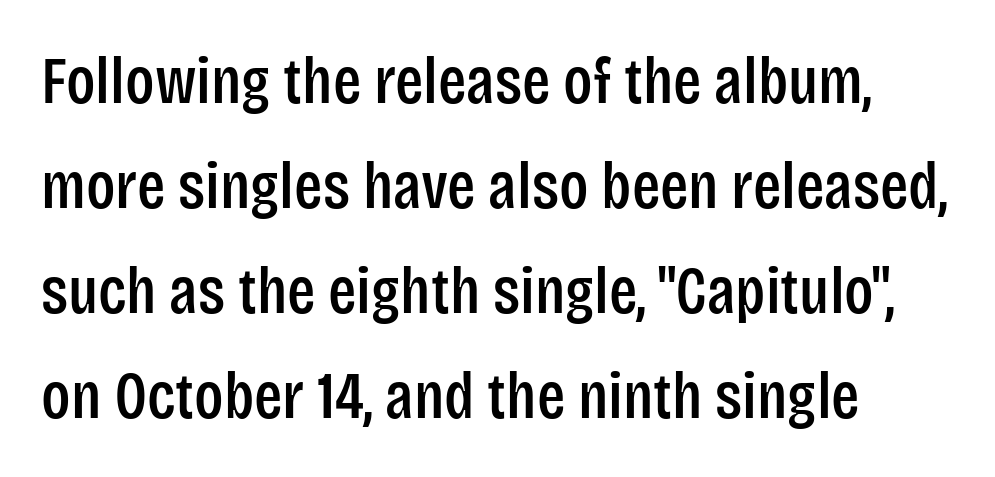
The image shows 66 px condensed sans-serif type, upright; set left-aligned, normal line spacing (1.59x), normal letter spacing, not underlined; low stroke contrast and a large x-height.
